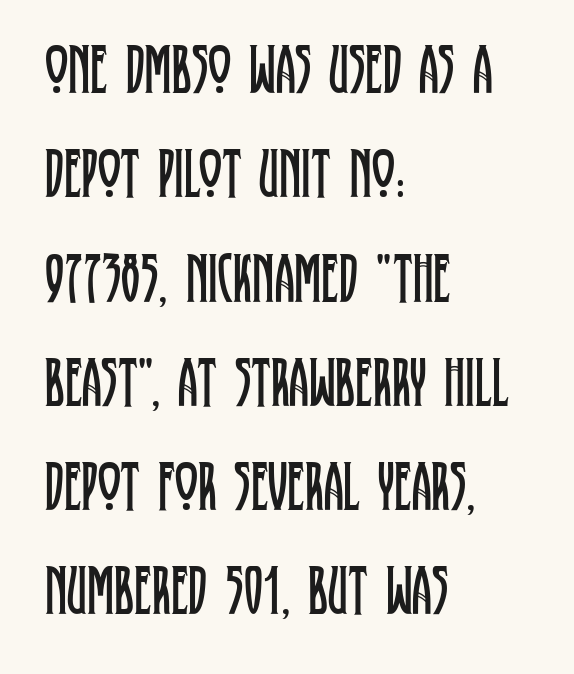
One-word summary of the alignment: left. These lines are rendered in a variable-pitch font. Underlining? Definitely not there. Each word holds together tightly as a unit, with standard inter-letter gaps.
